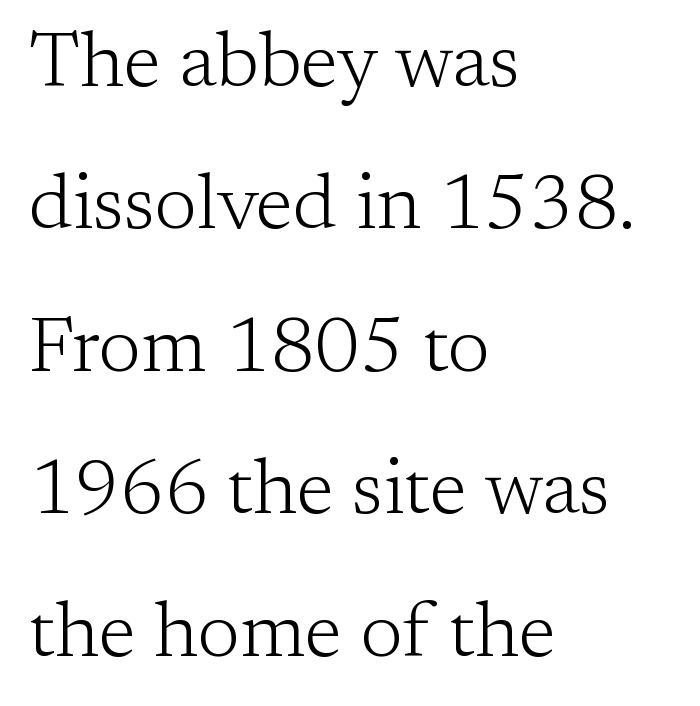
The image shows 77 px light serif type, upright; set left-aligned, line spacing 1.85x, normal letter spacing, not underlined; low stroke contrast and a medium x-height.
